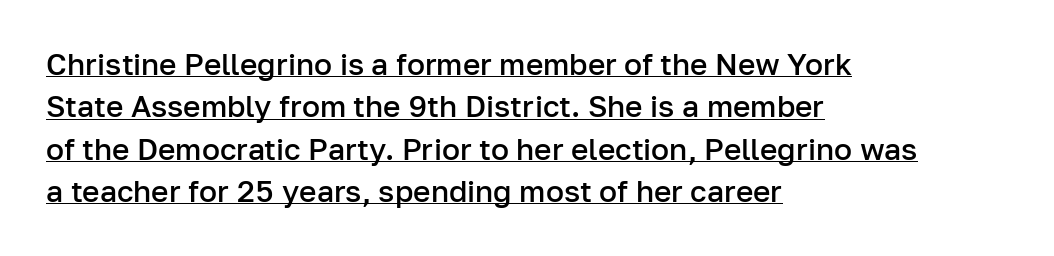
{"serif": "no", "italic": "no", "bold": "semi", "weight": "semibold", "width": "normal", "stroke_contrast": "low", "x_height": "medium", "monospaced": "no", "underline": "yes", "align": "left", "line_spacing": "normal", "line_spacing_ratio": 1.41, "letter_spacing": "normal", "letter_spacing_em": 0.0, "glyph_px": 30}
